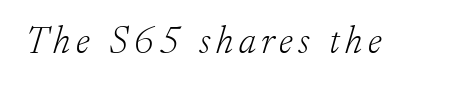
{"serif": "yes", "italic": "yes", "lean": "right", "slant_degrees": 17, "bold": "no", "weight": "light", "width": "normal", "stroke_contrast": "low", "x_height": "small", "monospaced": "no", "underline": "no", "glyph_px": 38}
